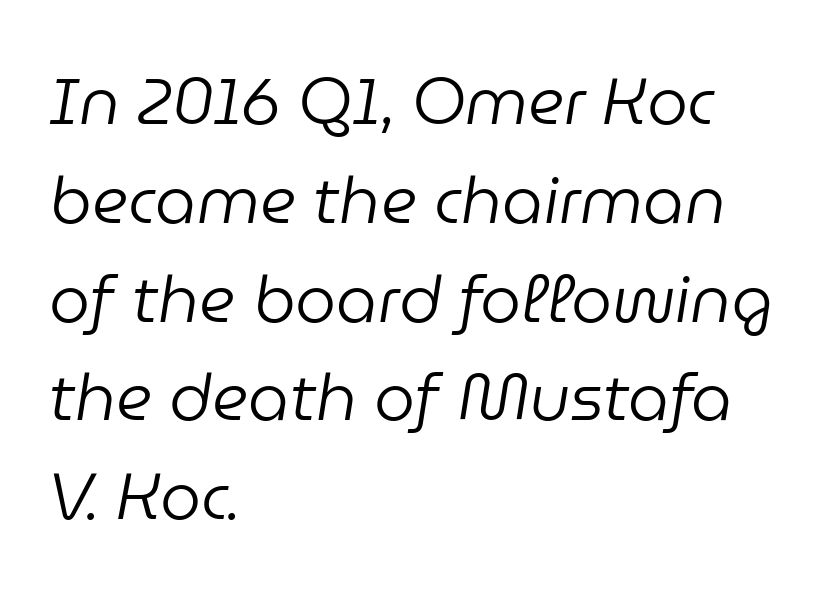
This sample uses an oblique cut, with every glyph tilted off the vertical. Vertically, the passage feels balanced, rows spaced as you'd expect. Has an underline been added? It has not. Ink coverage per letter is moderate at most. Proportional: the letters do not fall into vertical columns.
